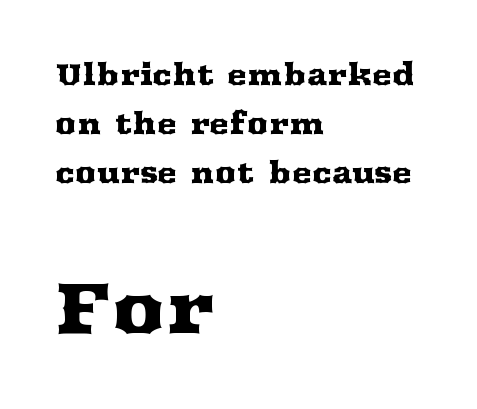
{"serif": "yes", "italic": "no", "width": "wide", "stroke_contrast": "medium", "x_height": "medium", "monospaced": "no", "underline": "no", "align": "left", "line_spacing": "normal", "line_spacing_ratio": 1.63, "letter_spacing": "normal", "letter_spacing_em": 0.0, "larger_block": "second", "size_ratio": 2.47, "glyph_px": 74}
